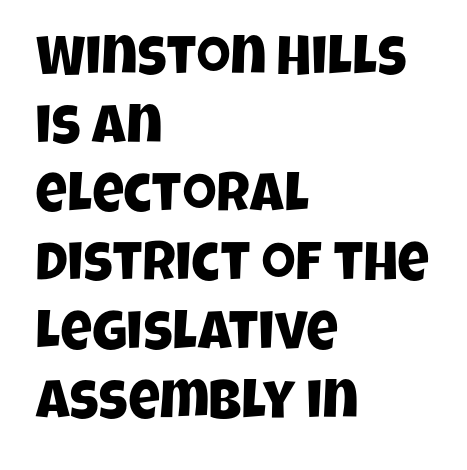
Q: Is the typeface a serif or a sans-serif typeface? A: Sans-serif.
Q: Is the text underlined? A: No.
Q: How is the paragraph aligned? A: Left-aligned.
Q: Is the spacing between letters normal or unusually wide? A: Normal.
Q: Is the spacing between lines tight, normal or loose? A: Normal.
Q: Width (condensed, normal, or wide)? A: Condensed.
Q: Stroke contrast? A: Low.
Q: x-height? A: Large.
Q: Monospaced? A: No.
